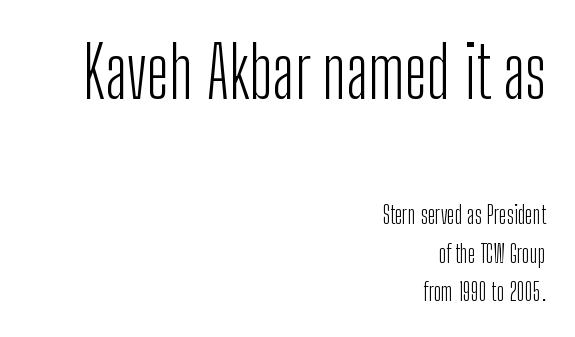
The image shows 71 px light, condensed sans-serif type, upright; set right-aligned, normal line spacing (1.61x), normal letter spacing, not underlined; the first (top) block is 2.96x larger; low stroke contrast and a medium x-height.
